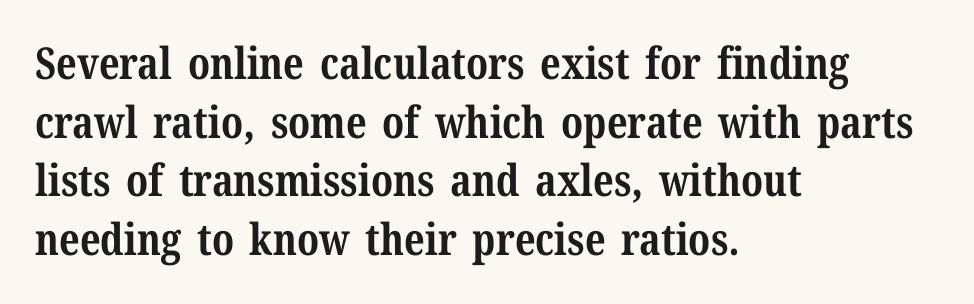
{"serif": "yes", "italic": "no", "bold": "yes", "weight": "bold", "width": "normal", "stroke_contrast": "medium", "x_height": "medium", "monospaced": "no", "underline": "no", "align": "left", "line_spacing": "normal", "line_spacing_ratio": 1.33, "letter_spacing": "normal", "letter_spacing_em": 0.0, "glyph_px": 44}
